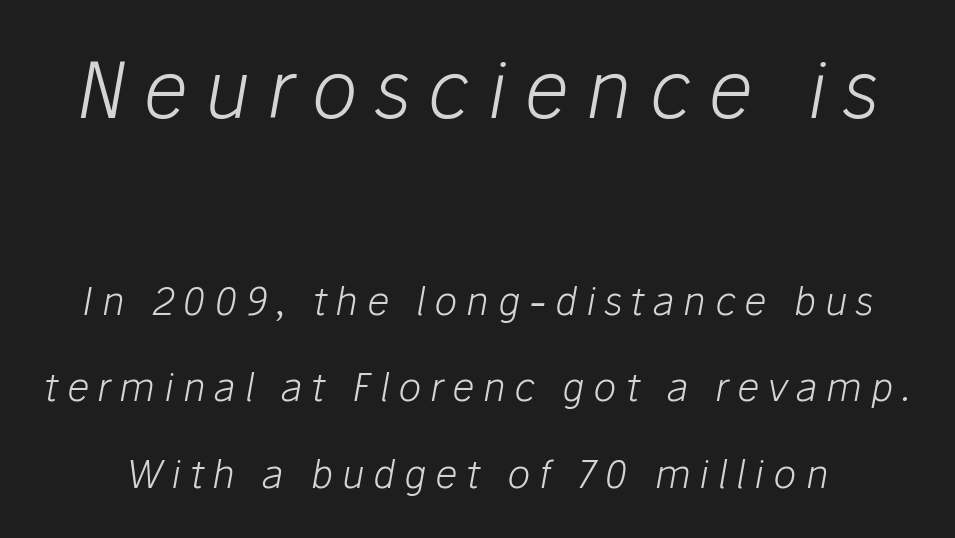
Does the bottom block carry the larger type? No, the top block does. Here the designer chose a conventional face with non-uniform glyph widths. In terms of letterspacing, this is a distinctly airy, spread setting. Weight class: somewhere from thin through regular. Vertically, the passage feels expansive, rows floating well apart. Compared with ordinary roman type, these characters are visibly tilted.
